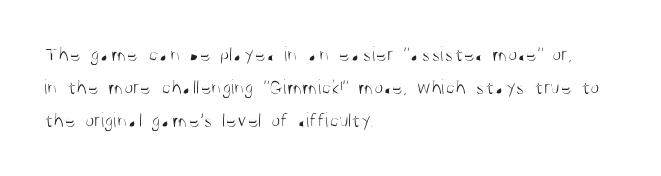
Upright lettering throughout. The rows are spaced the way most documents space them. These lines stack with their left ends in a neat column. The space beneath each line is pristine and unruled. This sample uses plain, unmodified letter spacing. Stem width sits at or under what a default text font uses.
